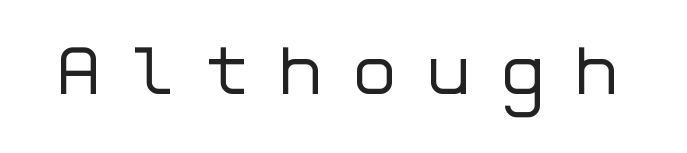
The image shows 70 px regular-weight sans-serif type, upright; set unusually wide letter spacing (+0.39 em), not underlined; low stroke contrast and a medium x-height.
